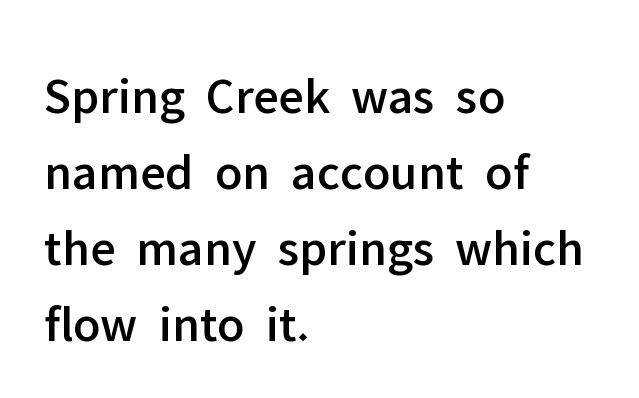
{"serif": "no", "italic": "no", "width": "normal", "stroke_contrast": "low", "x_height": "medium", "monospaced": "no", "underline": "no", "align": "left", "line_spacing": "normal", "line_spacing_ratio": 1.46, "letter_spacing": "normal", "letter_spacing_em": 0.0, "glyph_px": 52}
